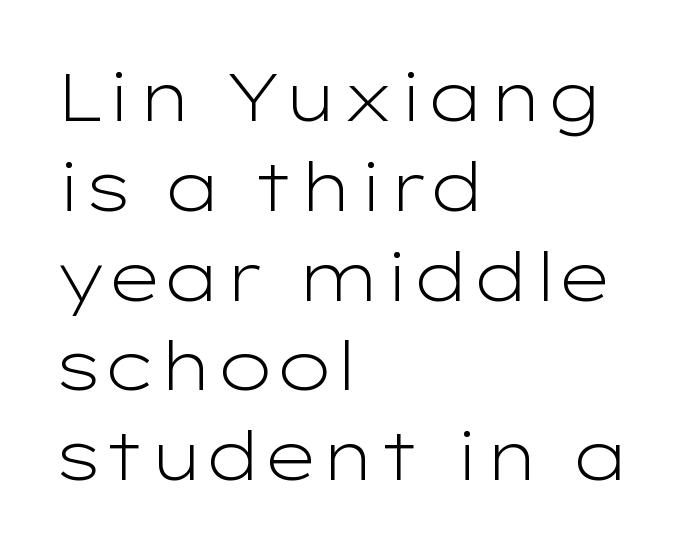
The strokes carry an ordinary text weight at most. Each word holds together tightly as a unit, with standard inter-letter gaps. Varying glyph widths throughout — classic text-font behaviour. The font's upright variant was chosen for this text.
